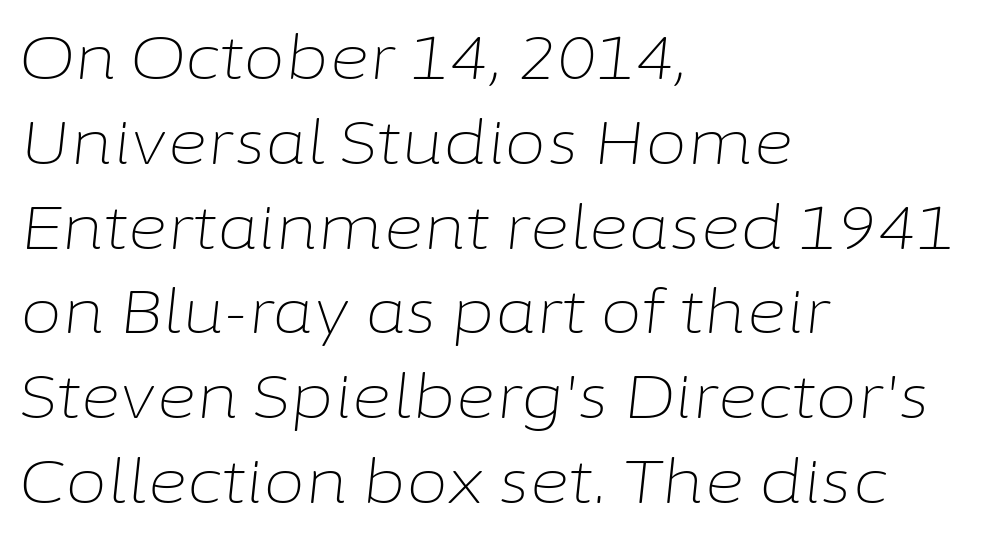
Q: Is the text bold? A: No.
Q: Is the text italic (slanted)? A: Yes, it leans right by about 6 degrees.
Q: Is the text underlined? A: No.
Q: How is the paragraph aligned? A: Left-aligned.
Q: Is the spacing between letters normal or unusually wide? A: Normal.
Q: Is the spacing between lines tight, normal or loose? A: Normal.
Q: Width (condensed, normal, or wide)? A: Normal.
Q: Stroke contrast? A: Low.
Q: x-height? A: Medium.
Q: Monospaced? A: No.
